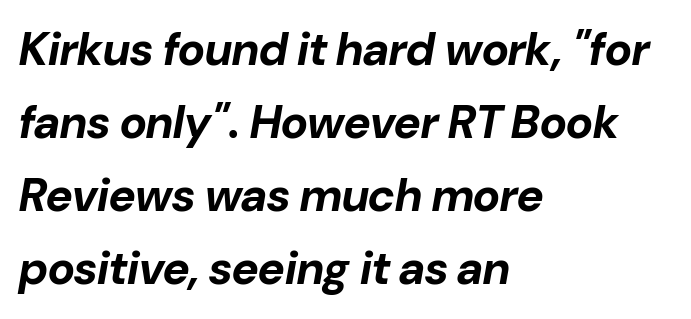
Q: Is the text bold? A: Yes.
Q: Is the text italic (slanted)? A: Yes, it leans right by about 10 degrees.
Q: Is the text underlined? A: No.
Q: How is the paragraph aligned? A: Left-aligned.
Q: Is the spacing between letters normal or unusually wide? A: Normal.
Q: Is the spacing between lines tight, normal or loose? A: Normal.
Q: Width (condensed, normal, or wide)? A: Normal.
Q: Stroke contrast? A: Low.
Q: x-height? A: Medium.
Q: Monospaced? A: No.
